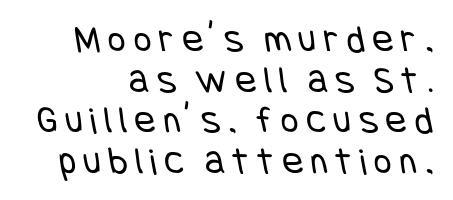
{"serif": "no", "bold": "no", "weight": "regular", "width": "condensed", "stroke_contrast": "low", "x_height": "large", "underline": "no", "align": "right", "line_spacing": "tight", "line_spacing_ratio": 1.04, "letter_spacing": "wide", "letter_spacing_em": 0.2, "glyph_px": 39}
